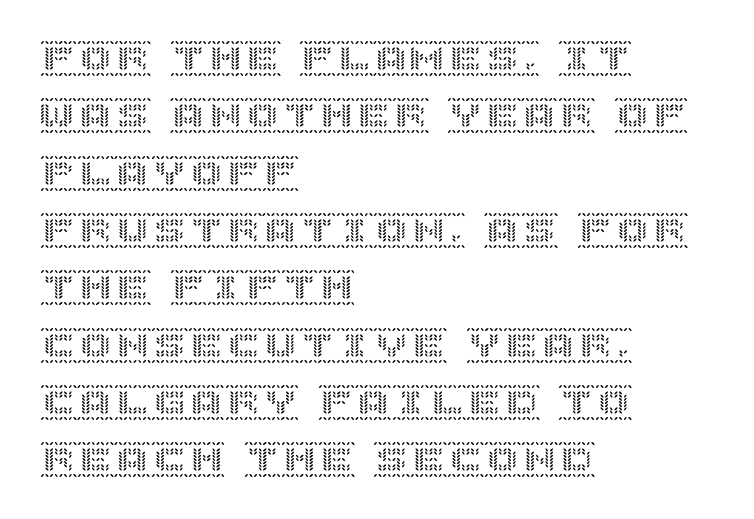
The axis of the letterforms is exactly vertical. Tracking here is standard; glyphs follow each other at the usual distance. In CSS terms this would be text-align: left. Descenders hang freely into open space. This sample keeps an unexceptional amount of space between lines.
